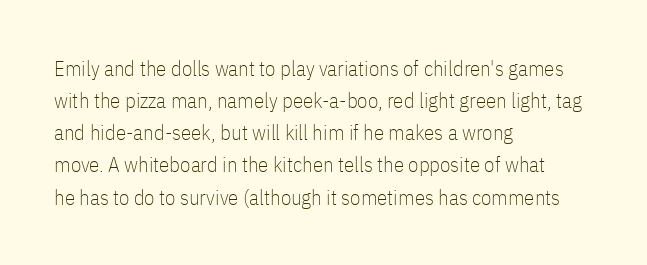
Is the block centered? No — it sits flush against the left margin. Honestly, the row spacing looks completely unremarkable. Check under the words: just untouched page. Ascenders rise straight up at ninety degrees. Nobody touched the tracking dial on this one.
